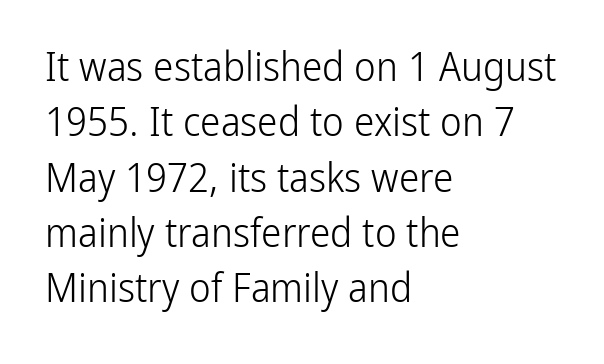
The face used here is proportionally spaced, like ordinary book or web type. The compositor pushed each line to the left boundary. Clear beneath every line of the passage. Honestly, the letter spacing is just normal — you wouldn't notice it.
